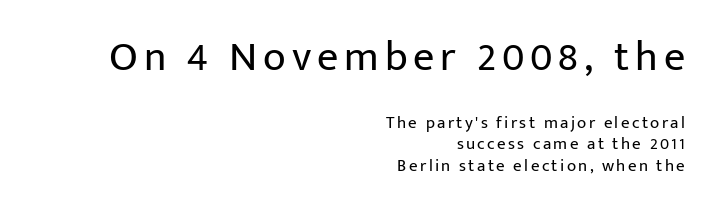
The image shows 42 px regular-weight sans-serif type, upright; set right-aligned, normal line spacing (1.25x), not underlined; the first (top) block is 2.47x larger; low stroke contrast and a medium x-height.
